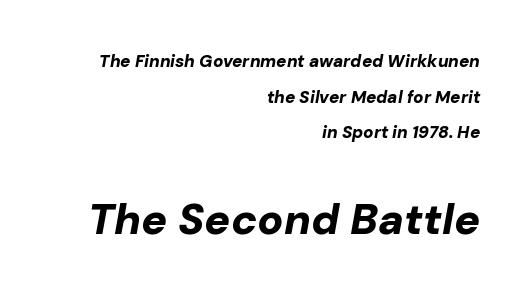
The lower block of text is set noticeably larger than the block above it. Character widths vary here, with narrow letters taking less room than wide ones. Each row of text sits above clean, open space. What weight is shown? A full bold with thick strokes. Horizontal alignment here is rightward, an uncommon choice for prose.
